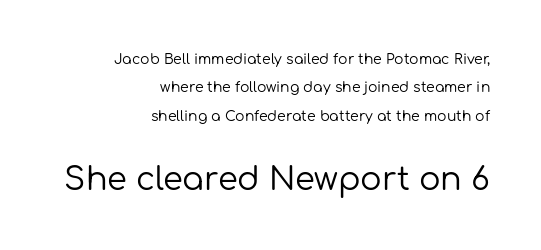
The image shows 32 px regular-weight sans-serif type, upright; set right-aligned, loose line spacing (2.02x), normal letter spacing, not underlined; the second (bottom) block is 2.29x larger; low stroke contrast and a medium x-height.
